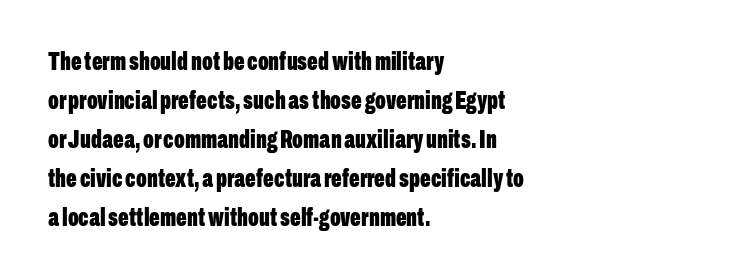
Q: Is the text bold? A: Yes.
Q: Is the text italic (slanted)? A: No, it is upright.
Q: Is the text underlined? A: No.
Q: How is the paragraph aligned? A: Left-aligned.
Q: Is the spacing between letters normal or unusually wide? A: Normal.
Q: Is the spacing between lines tight, normal or loose? A: Normal.
